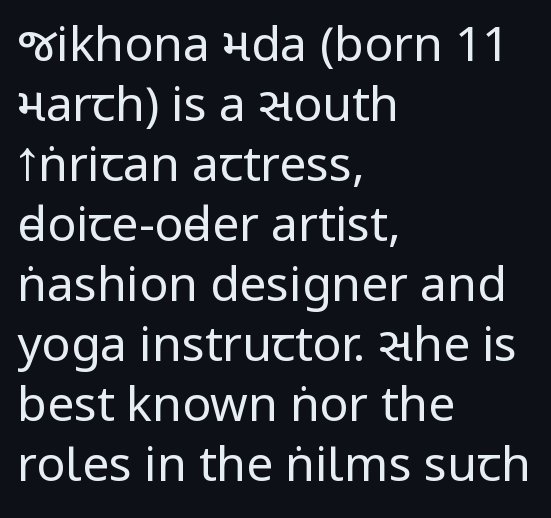
{"serif": "no", "italic": "no", "bold": "no", "weight": "regular", "width": "condensed", "stroke_contrast": "low", "underline": "no", "align": "left", "line_spacing": "normal", "line_spacing_ratio": 1.25, "letter_spacing": "normal", "letter_spacing_em": 0.0, "glyph_px": 48}
